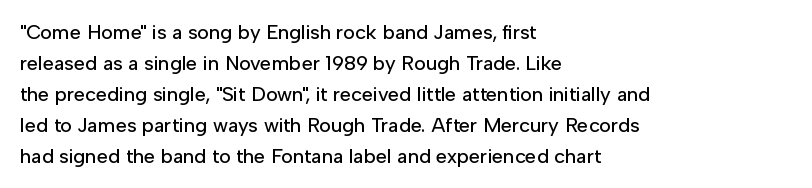
{"italic": "no", "underline": "no", "align": "left", "line_spacing": "normal", "line_spacing_ratio": 1.55, "letter_spacing": "normal", "letter_spacing_em": 0.0, "glyph_px": 20}
